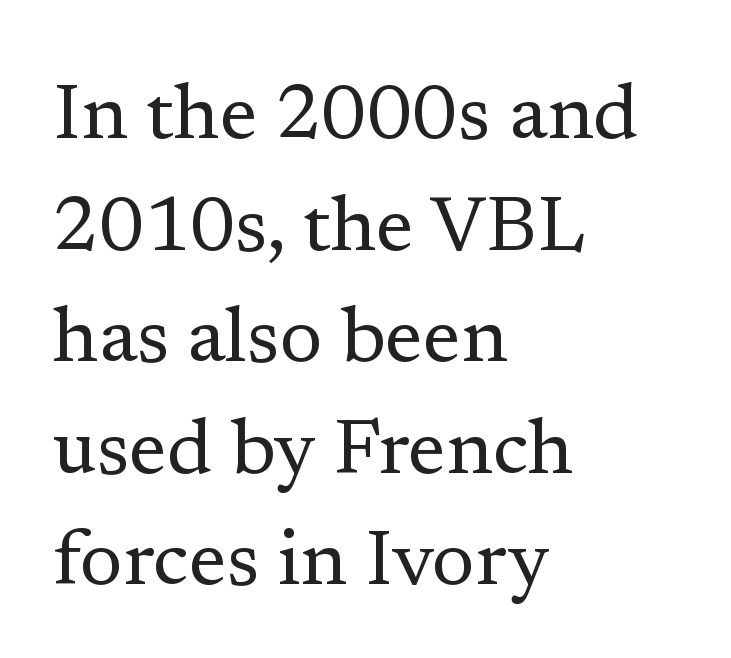
Visually the block forms a straight wall on the left and a jagged coastline on the right. Designer's note — italics off, roman on. This sample has the flowing, uneven cadence of proportional lettering. These lines are composed in type with serifs. This rendering features lettering with no underline. Letters have the restrained weight of plain body copy at most.
